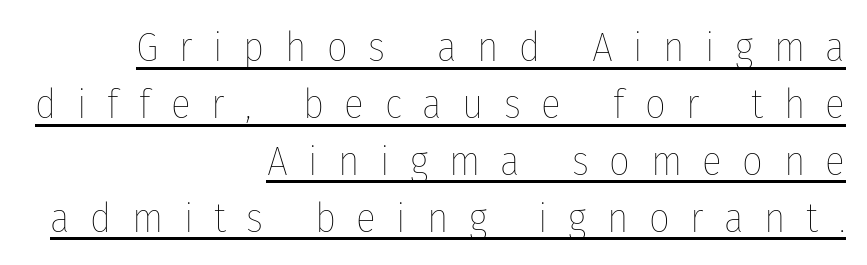
Rows of type keep a routine distance in the vertical direction. Style check: upright. The paragraph has a hard right edge and a soft left edge. Think of a printed novel: that variable character pitch is what you see here.
